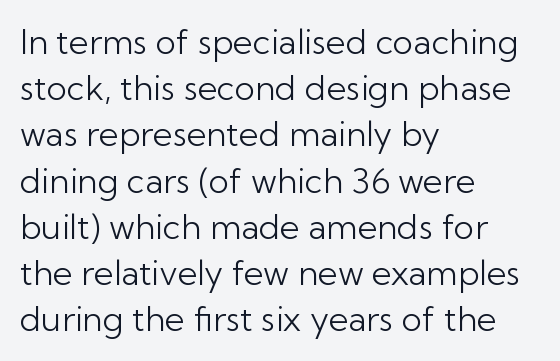
The image shows 34 px light sans-serif type, upright; set left-aligned, normal line spacing (1.36x), normal letter spacing, not underlined; low stroke contrast and a medium x-height.
